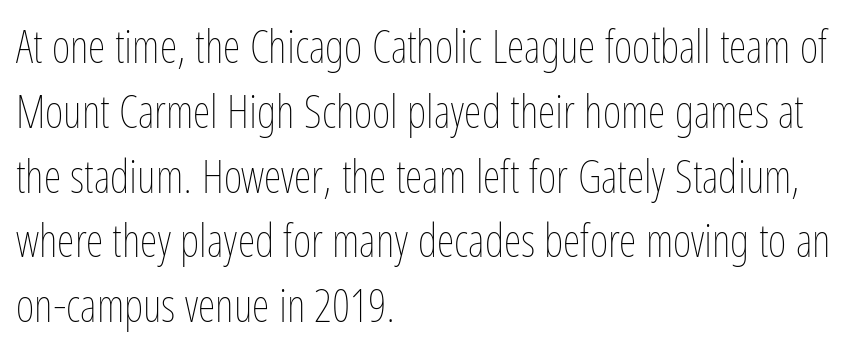
Q: Is the text bold? A: No.
Q: Is the text italic (slanted)? A: No, it is upright.
Q: Is the text underlined? A: No.
Q: How is the paragraph aligned? A: Left-aligned.
Q: Is the spacing between letters normal or unusually wide? A: Normal.
Q: Is the spacing between lines tight, normal or loose? A: Normal.
Q: Width (condensed, normal, or wide)? A: Condensed.
Q: Stroke contrast? A: Low.
Q: x-height? A: Medium.
Q: Monospaced? A: No.
